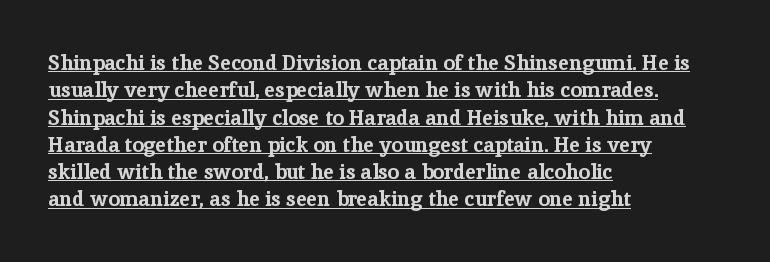
Q: Is the text bold? A: Yes.
Q: Is the text italic (slanted)? A: No, it is upright.
Q: Is the text underlined? A: Yes.
Q: How is the paragraph aligned? A: Left-aligned.
Q: Is the spacing between letters normal or unusually wide? A: Normal.
Q: Is the spacing between lines tight, normal or loose? A: Normal.
